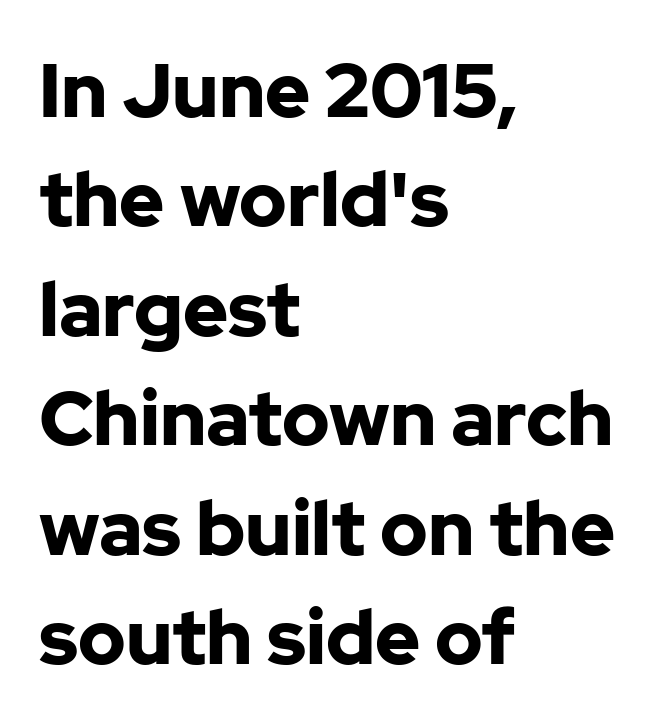
Q: Is the text bold? A: Yes.
Q: Is the text italic (slanted)? A: No, it is upright.
Q: Is the typeface a serif or a sans-serif typeface? A: Sans-serif.
Q: Is the text underlined? A: No.
Q: How is the paragraph aligned? A: Left-aligned.
Q: Is the spacing between letters normal or unusually wide? A: Normal.
Q: Is the spacing between lines tight, normal or loose? A: Normal.
Q: Width (condensed, normal, or wide)? A: Normal.
Q: Stroke contrast? A: Low.
Q: x-height? A: Medium.
Q: Monospaced? A: No.
